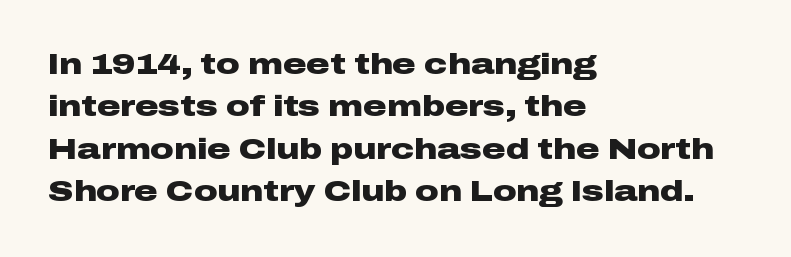
Q: Is the text bold? A: Yes.
Q: Is the text italic (slanted)? A: No, it is upright.
Q: Is the typeface a serif or a sans-serif typeface? A: Sans-serif.
Q: Is the text underlined? A: No.
Q: How is the paragraph aligned? A: Left-aligned.
Q: Is the spacing between letters normal or unusually wide? A: Normal.
Q: Is the spacing between lines tight, normal or loose? A: Normal.
Q: Width (condensed, normal, or wide)? A: Wide.
Q: Stroke contrast? A: Low.
Q: x-height? A: Medium.
Q: Monospaced? A: No.
